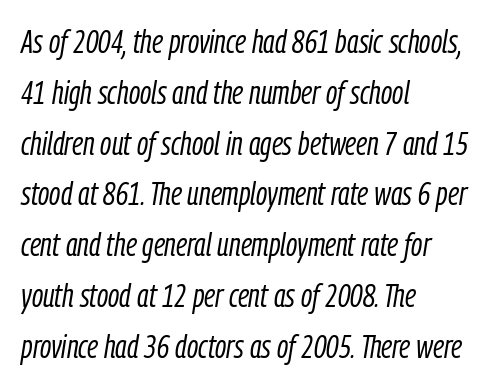
The image shows 33 px light, condensed type, italic (leaning right); set left-aligned, normal line spacing (1.54x), normal letter spacing, not underlined; low stroke contrast and a medium x-height.
